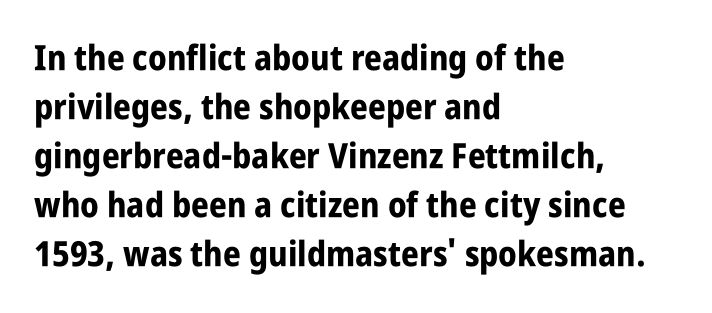
{"serif": "no", "italic": "no", "bold": "yes", "weight": "bold", "width": "condensed", "stroke_contrast": "low", "x_height": "large", "monospaced": "no", "underline": "no", "align": "left", "line_spacing": "normal", "line_spacing_ratio": 1.4, "letter_spacing": "normal", "letter_spacing_em": 0.0, "glyph_px": 35}
